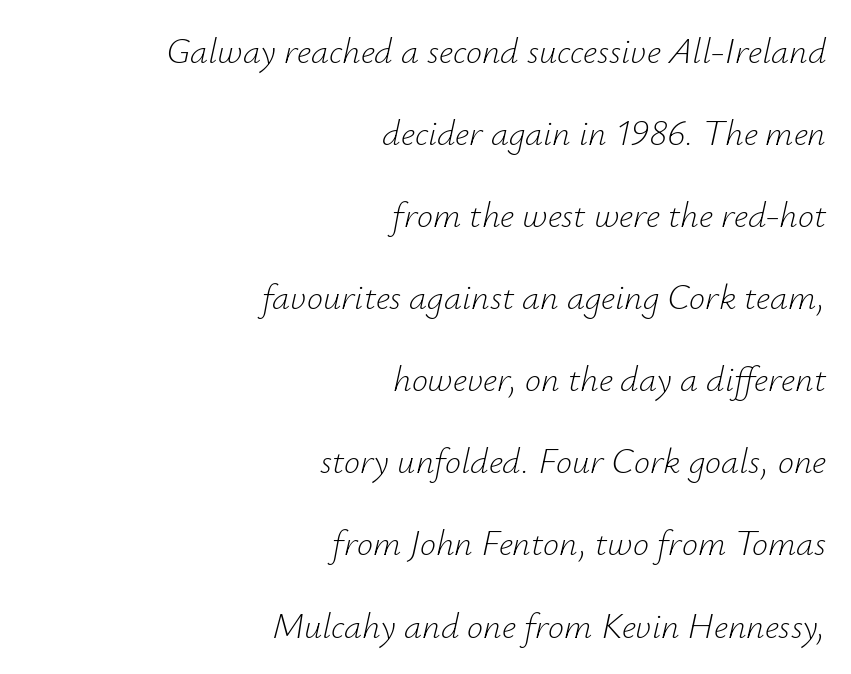
{"italic": "yes", "lean": "right", "slant_degrees": 12, "bold": "no", "weight": "light", "width": "normal", "stroke_contrast": "low", "x_height": "small", "monospaced": "no", "underline": "no", "align": "right", "line_spacing": "loose", "line_spacing_ratio": 2.28, "letter_spacing": "normal", "letter_spacing_em": 0.0, "glyph_px": 36}
